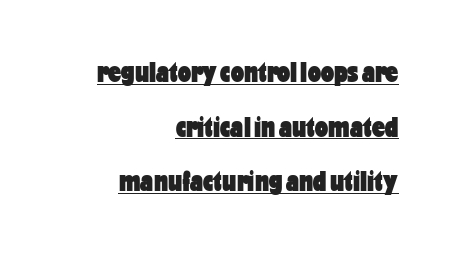
{"serif": "no", "italic": "no", "bold": "yes", "weight": "heavy", "width": "condensed", "stroke_contrast": "low", "x_height": "medium", "monospaced": "no", "underline": "yes", "align": "right", "line_spacing_ratio": 1.88, "letter_spacing": "normal", "letter_spacing_em": 0.0, "glyph_px": 29}
